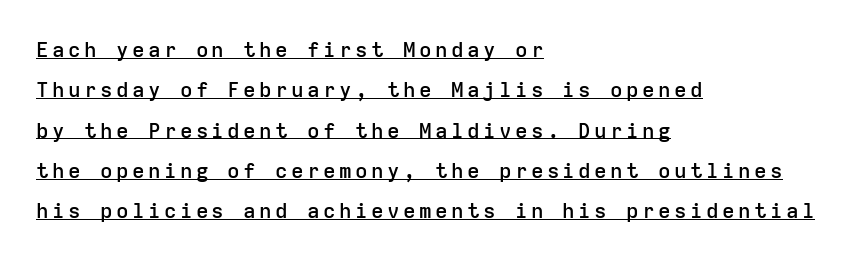
Quick note: interline space is abundant. A classic flush-left, rag-right setting is used for this passage. Heft: intermediate — a semibold. Glance below the letters and you will spot a drawn line.
